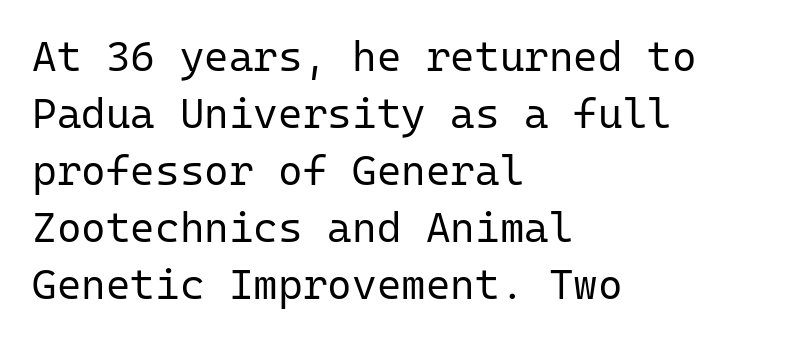
It's the straight-up-and-down kind of type. The passage shown has conventional tracking throughout. The space between consecutive lines is moderate. The designer went with a sans here, leaving each stem footless. If you drew a ruler down the left edge, every line would touch it.
